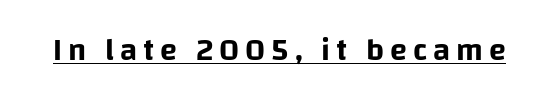
The image shows 31 px sans-serif type, upright; set underlined; low stroke contrast and a large x-height.
